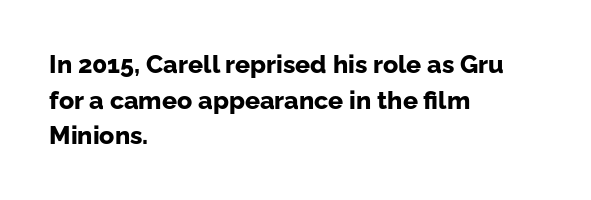
{"italic": "no", "bold": "yes", "underline": "no", "align": "left", "line_spacing": "normal", "line_spacing_ratio": 1.43, "letter_spacing": "normal", "letter_spacing_em": 0.0, "glyph_px": 25}
